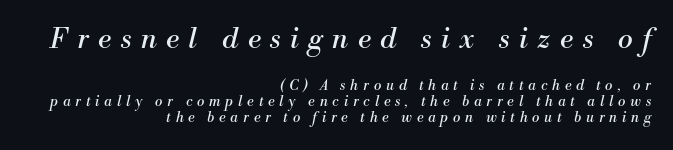
{"serif": "yes", "italic": "yes", "lean": "right", "slant_degrees": 13, "bold": "no", "weight": "regular", "width": "normal", "stroke_contrast": "medium", "x_height": "small", "monospaced": "no", "underline": "no", "align": "right", "line_spacing_ratio": 1.16, "letter_spacing": "wide", "letter_spacing_em": 0.34, "larger_block": "first", "size_ratio": 2.0, "glyph_px": 28}
